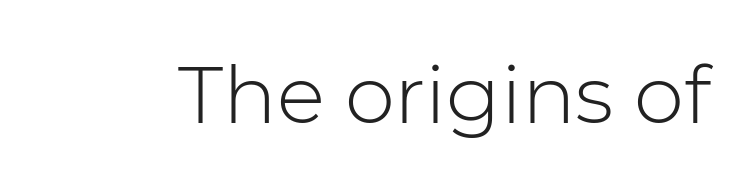
Q: Is the text bold? A: No.
Q: Is the text italic (slanted)? A: No, it is upright.
Q: Is the typeface a serif or a sans-serif typeface? A: Sans-serif.
Q: Is the text underlined? A: No.
Q: Is the spacing between letters normal or unusually wide? A: Normal.
Q: Width (condensed, normal, or wide)? A: Normal.
Q: Stroke contrast? A: Low.
Q: x-height? A: Medium.
Q: Monospaced? A: No.
